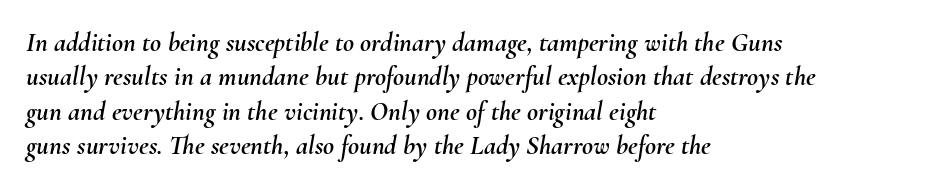
These lines are set flush left with a ragged right edge. The line-height multiplier appears to be the usual default. The tracking reads as untouched default to a designer's eye. A clean baseline with only descenders dipping below it.
